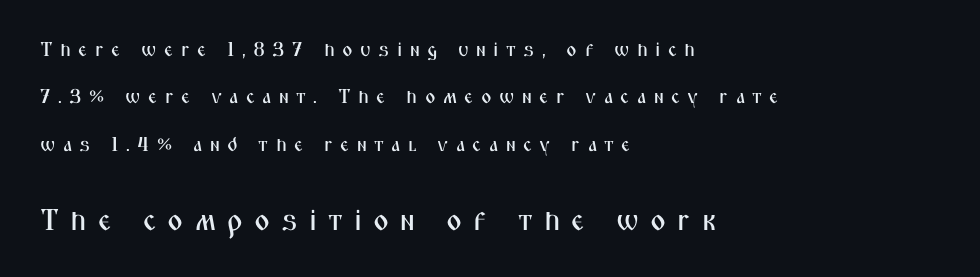
The image shows 30 px condensed sans-serif type, upright; set left-aligned, loose line spacing (2.37x), unusually wide letter spacing (+0.37 em), not underlined; the second (bottom) block is 1.5x larger; medium stroke contrast and a medium x-height.
